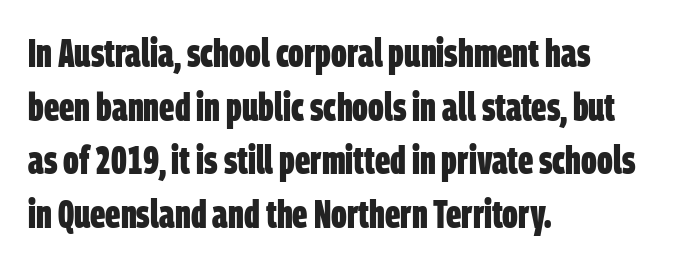
{"serif": "no", "bold": "yes", "weight": "bold", "width": "condensed", "stroke_contrast": "low", "x_height": "large", "monospaced": "no", "underline": "no", "align": "left", "line_spacing": "normal", "line_spacing_ratio": 1.34, "letter_spacing": "normal", "letter_spacing_em": 0.0, "glyph_px": 40}
